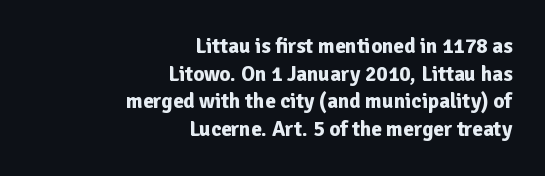
Q: Is the text bold? A: Yes.
Q: Is the text italic (slanted)? A: No, it is upright.
Q: Is the text underlined? A: No.
Q: How is the paragraph aligned? A: Right-aligned.
Q: Is the spacing between letters normal or unusually wide? A: Normal.
Q: Is the spacing between lines tight, normal or loose? A: Normal.
